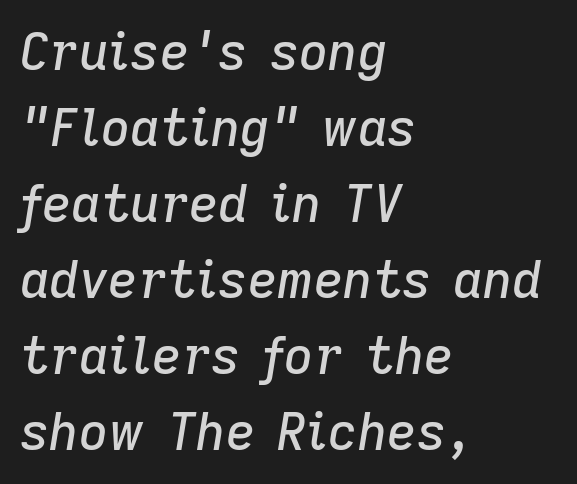
{"italic": "yes", "lean": "right", "slant_degrees": 9, "width": "normal", "stroke_contrast": "low", "x_height": "medium", "monospaced": "no", "underline": "no", "align": "left", "line_spacing": "normal", "line_spacing_ratio": 1.49, "letter_spacing": "normal", "letter_spacing_em": 0.0, "glyph_px": 51}
